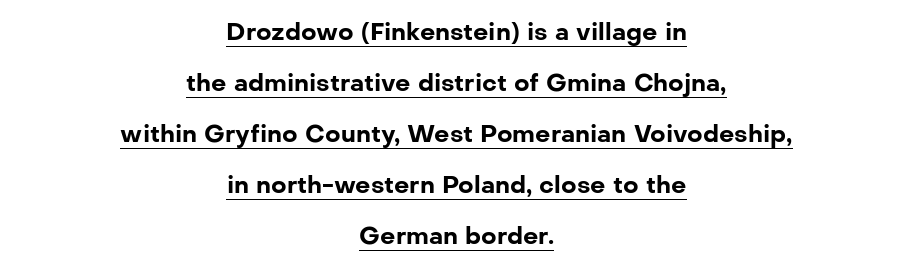
{"italic": "no", "bold": "yes", "underline": "yes", "align": "center", "line_spacing": "loose", "line_spacing_ratio": 2.13, "letter_spacing": "normal", "letter_spacing_em": 0.0, "glyph_px": 24}
